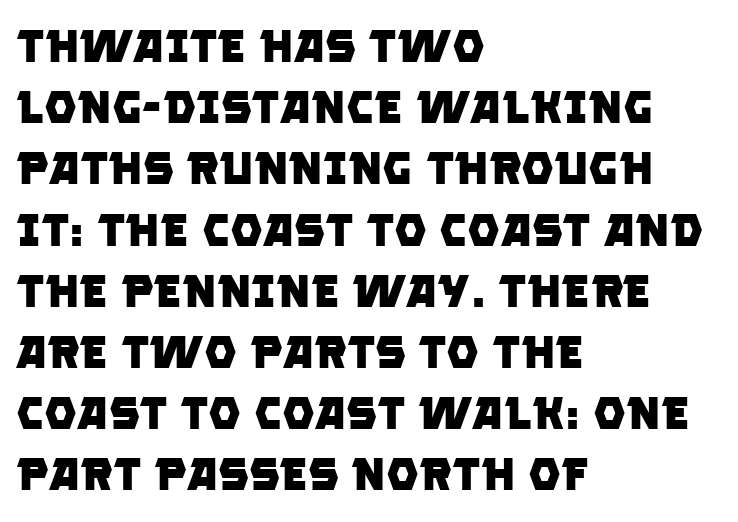
Q: Is the text bold? A: Yes.
Q: Is the typeface a serif or a sans-serif typeface? A: Sans-serif.
Q: Is the text underlined? A: No.
Q: How is the paragraph aligned? A: Left-aligned.
Q: Is the spacing between letters normal or unusually wide? A: Normal.
Q: Is the spacing between lines tight, normal or loose? A: Normal.
Q: Width (condensed, normal, or wide)? A: Normal.
Q: Stroke contrast? A: Low.
Q: x-height? A: Large.
Q: Monospaced? A: No.
